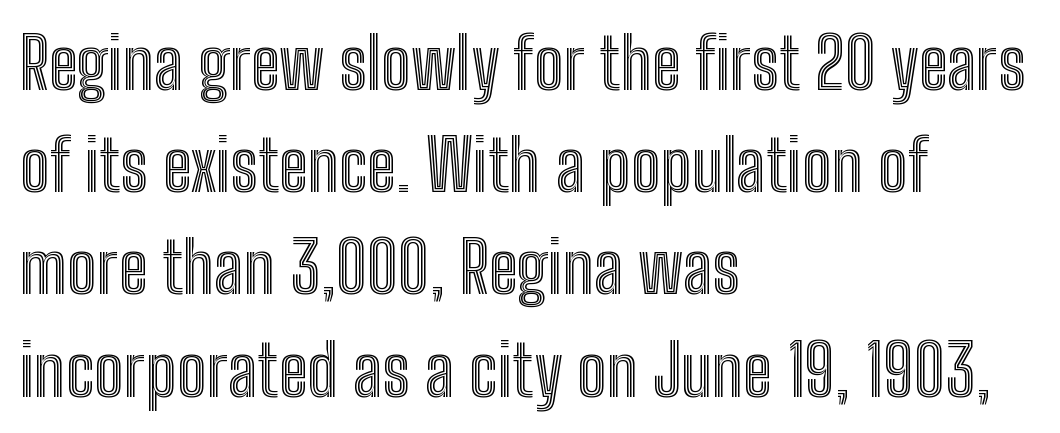
The specimen reads as upright at a glance. These lines are rendered in a variable-pitch font. Leading: standard. The paragraph has a hard left edge and a soft right edge. Descenders are the only things crossing below the line.
